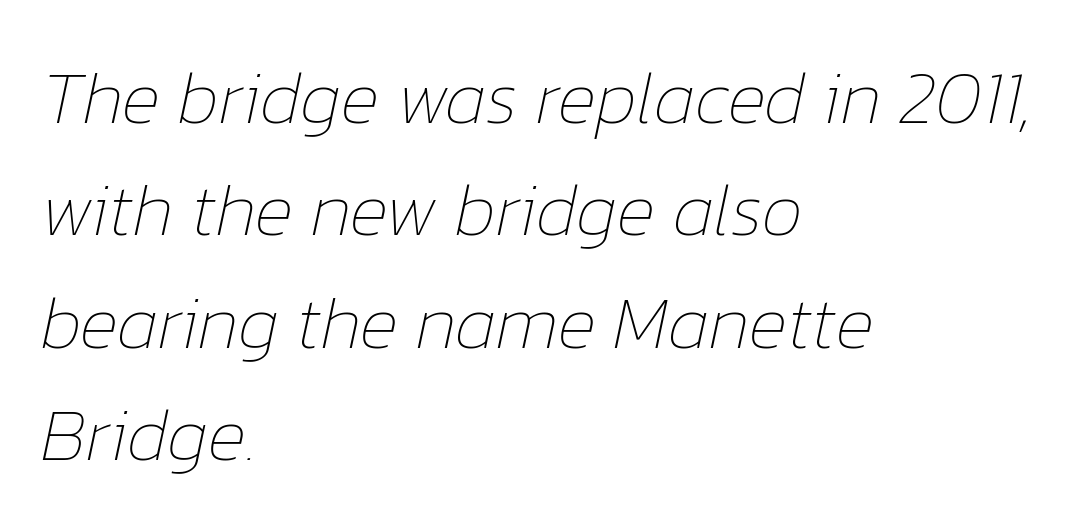
The image shows 74 px thin type, italic (leaning right); set left-aligned, normal line spacing (1.52x), normal letter spacing, not underlined; low stroke contrast and a medium x-height.
